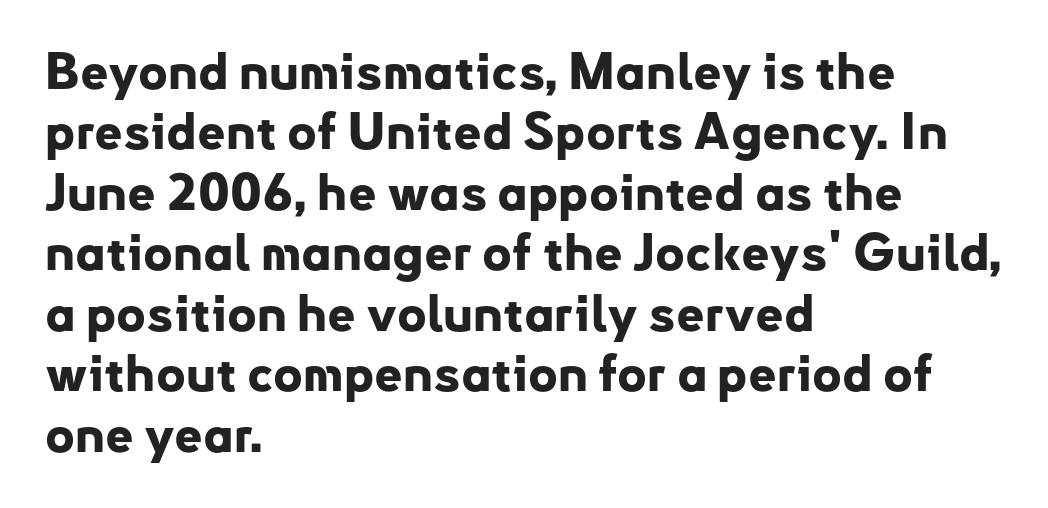
Q: Is the text bold? A: Yes.
Q: Is the text italic (slanted)? A: No, it is upright.
Q: Is the typeface a serif or a sans-serif typeface? A: Sans-serif.
Q: Is the text underlined? A: No.
Q: How is the paragraph aligned? A: Left-aligned.
Q: Is the spacing between letters normal or unusually wide? A: Normal.
Q: Width (condensed, normal, or wide)? A: Normal.
Q: Stroke contrast? A: Low.
Q: x-height? A: Small.
Q: Monospaced? A: No.
